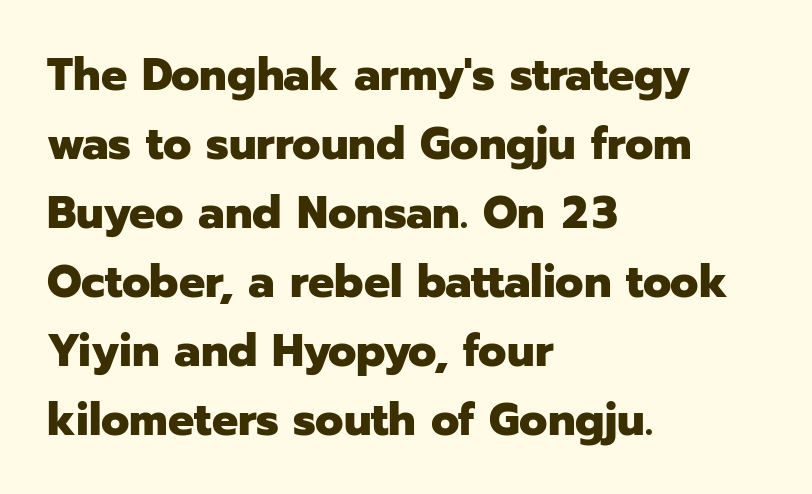
Q: Is the text bold? A: Yes.
Q: Is the text italic (slanted)? A: No, it is upright.
Q: Is the typeface a serif or a sans-serif typeface? A: Sans-serif.
Q: Is the text underlined? A: No.
Q: How is the paragraph aligned? A: Left-aligned.
Q: Is the spacing between letters normal or unusually wide? A: Normal.
Q: Is the spacing between lines tight, normal or loose? A: Normal.
Q: Width (condensed, normal, or wide)? A: Normal.
Q: Stroke contrast? A: Low.
Q: x-height? A: Medium.
Q: Monospaced? A: No.
